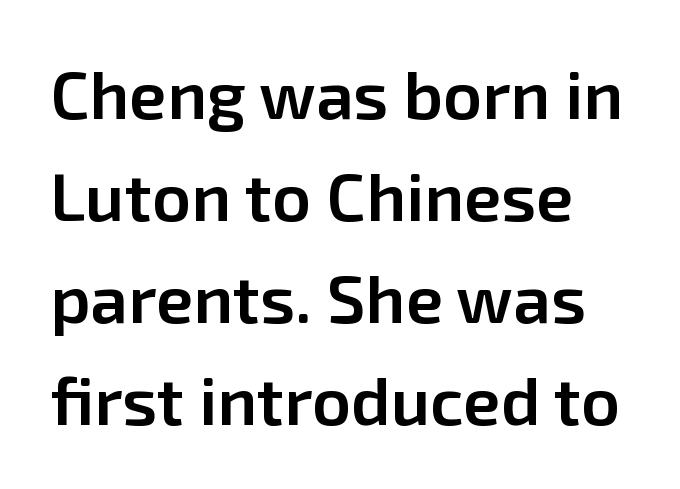
The image shows 68 px semibold sans-serif type, upright; set normal line spacing (1.5x), normal letter spacing, not underlined; low stroke contrast and a medium x-height.
